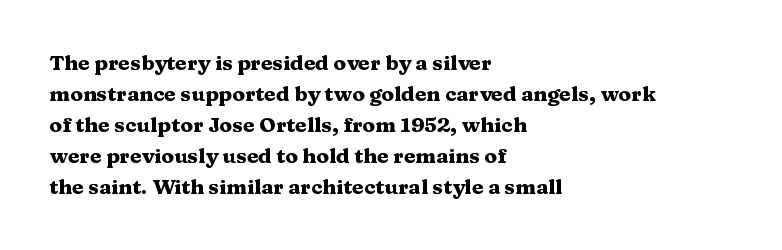
{"italic": "no", "bold": "yes", "underline": "no", "align": "left", "line_spacing": "normal", "line_spacing_ratio": 1.48, "letter_spacing": "normal", "letter_spacing_em": 0.0, "glyph_px": 21}
